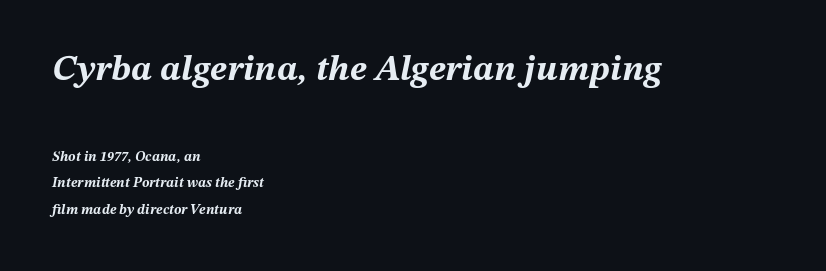
The image shows 36 px bold type, italic (leaning right); set left-aligned, loose line spacing (1.91x), normal letter spacing, not underlined; the first (top) block is 2.57x larger; medium stroke contrast and a medium x-height.
